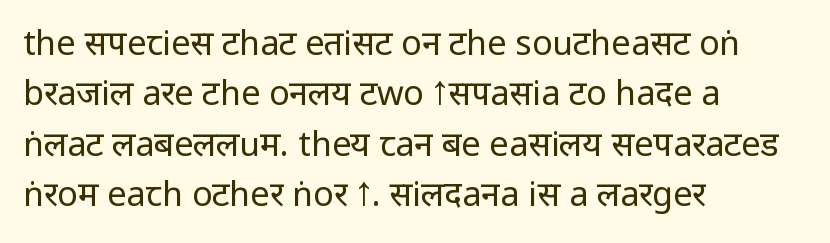
{"serif": "no", "italic": "no", "bold": "no", "weight": "regular", "width": "condensed", "stroke_contrast": "low", "underline": "no", "align": "left", "line_spacing": "normal", "line_spacing_ratio": 1.48, "letter_spacing": "normal", "letter_spacing_em": 0.0, "glyph_px": 34}
